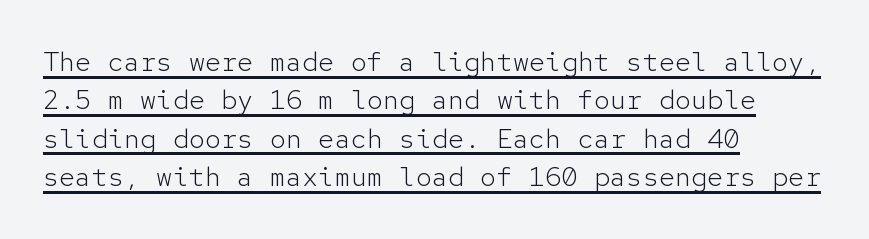
The image shows 27 px text type, upright; set left-aligned, normal line spacing (1.42x), normal letter spacing, underlined.
